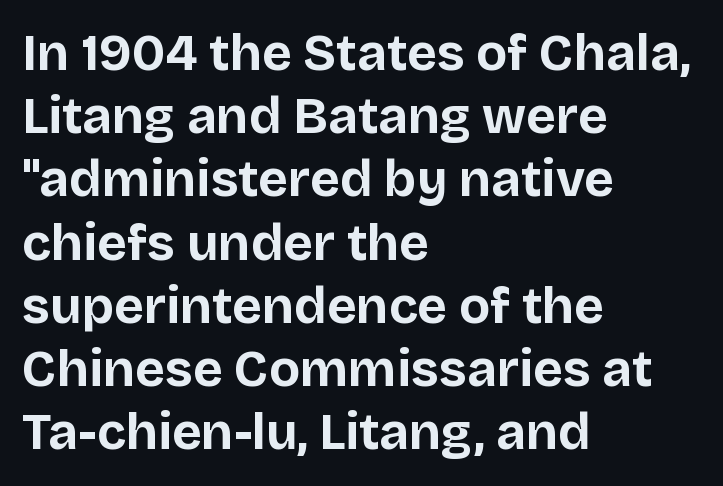
{"serif": "no", "italic": "no", "bold": "yes", "weight": "bold", "width": "normal", "stroke_contrast": "low", "x_height": "large", "monospaced": "no", "underline": "no", "align": "left", "line_spacing_ratio": 1.24, "letter_spacing": "normal", "letter_spacing_em": 0.0, "glyph_px": 51}
